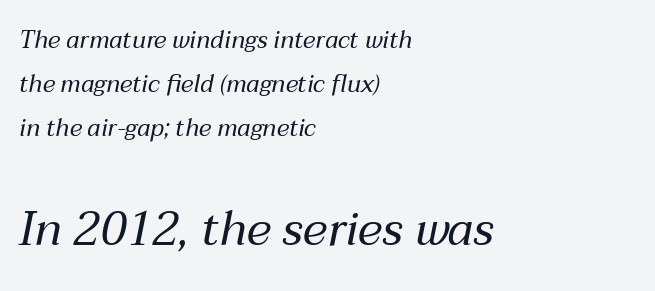
The image shows 47 px regular-weight type, italic (leaning right); set left-aligned, line spacing 1.84x, normal letter spacing, not underlined; the second (bottom) block is 1.96x larger; medium stroke contrast and a medium x-height.
